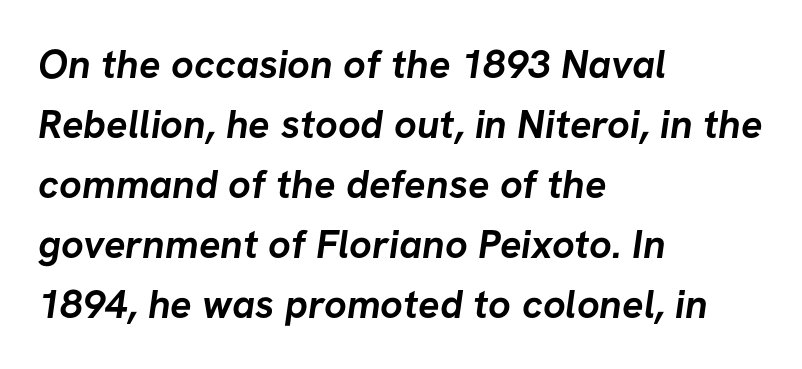
The passage shown is emphatically bold. No feet cap the strokes, marking this as sans-serif type. Caption: multi-line text, flush left, ragged right. The passage shown stacks its lines at a standard gap.
